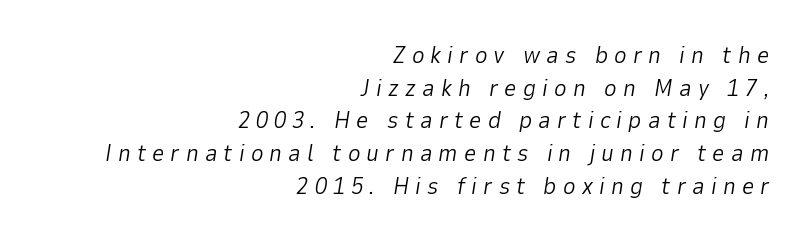
Q: Is the text bold? A: No.
Q: Is the text italic (slanted)? A: Yes, it leans right by about 9 degrees.
Q: Is the text underlined? A: No.
Q: How is the paragraph aligned? A: Right-aligned.
Q: Is the spacing between letters normal or unusually wide? A: Unusually wide.
Q: Is the spacing between lines tight, normal or loose? A: Normal.
